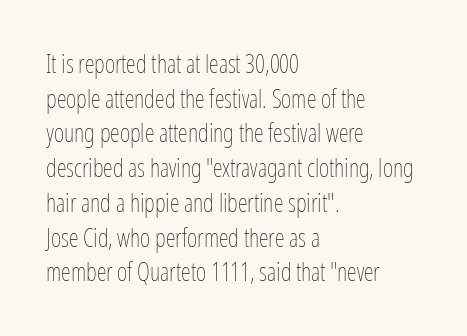
The letters stand straight up with perfectly vertical stems. The typesetter chose a ragged-right arrangement here. What's the leading like? Ordinary, nothing unusual. Nothing unusual about the tracking: characters are spaced as the font intends. Is the stroke heavy? The answer is a plain regular-or-lighter.
